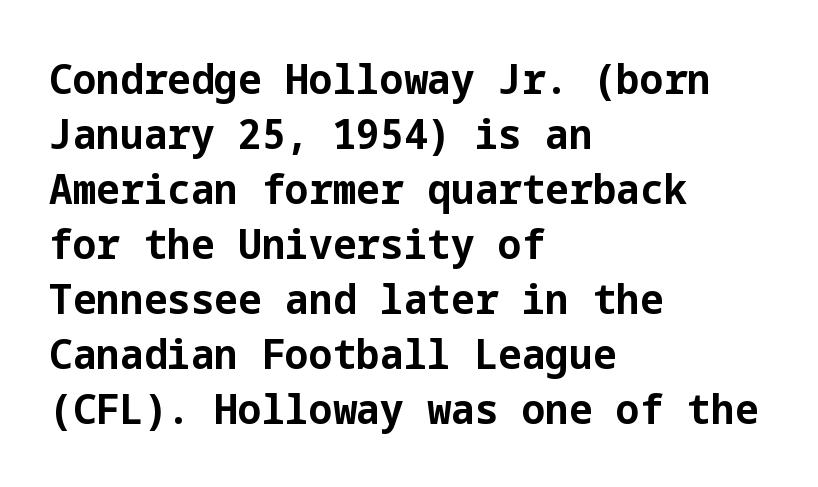
{"serif": "no", "italic": "no", "bold": "yes", "weight": "bold", "width": "normal", "stroke_contrast": "low", "x_height": "medium", "underline": "no", "align": "left", "line_spacing": "normal", "line_spacing_ratio": 1.31, "letter_spacing": "normal", "letter_spacing_em": 0.0, "glyph_px": 42}
